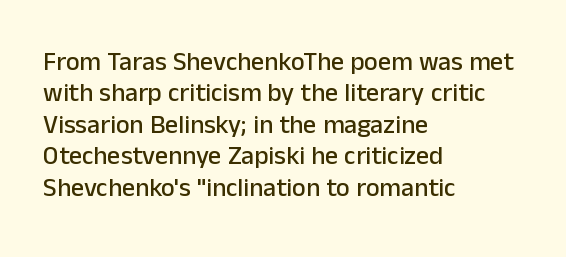
Tracking value appears to be zero — textbook default spacing. Rendered with straight, roman letterforms. Short and long lines alike share a common starting point at left. A bare baseline throughout the passage.
